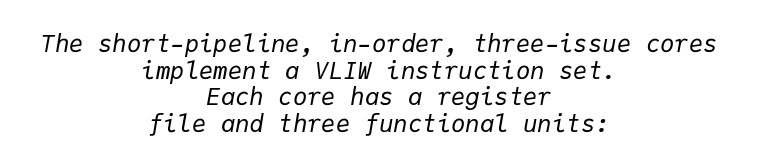
{"italic": "yes", "lean": "right", "slant_degrees": 9, "bold": "no", "underline": "no", "align": "center", "line_spacing": "tight", "line_spacing_ratio": 1.11, "letter_spacing": "normal", "letter_spacing_em": 0.0, "glyph_px": 24}
